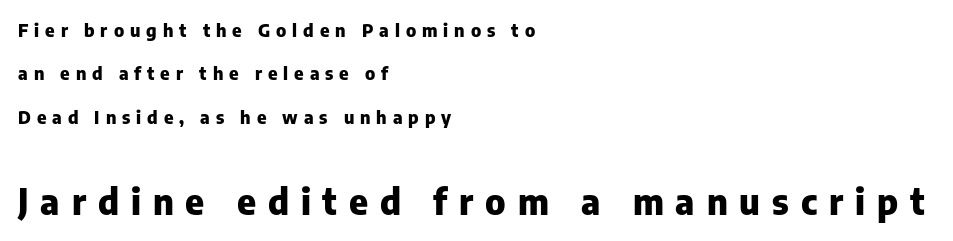
{"serif": "no", "italic": "no", "bold": "yes", "weight": "heavy", "width": "normal", "stroke_contrast": "low", "x_height": "medium", "monospaced": "no", "underline": "no", "align": "left", "line_spacing": "loose", "line_spacing_ratio": 2.41, "letter_spacing": "wide", "letter_spacing_em": 0.33, "larger_block": "second", "size_ratio": 2.0, "glyph_px": 36}
